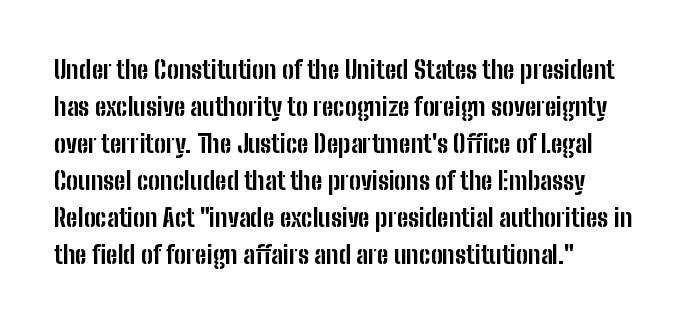
Q: Is the text bold? A: Yes.
Q: Is the text italic (slanted)? A: No, it is upright.
Q: Is the text underlined? A: No.
Q: How is the paragraph aligned? A: Left-aligned.
Q: Is the spacing between letters normal or unusually wide? A: Normal.
Q: Is the spacing between lines tight, normal or loose? A: Normal.
